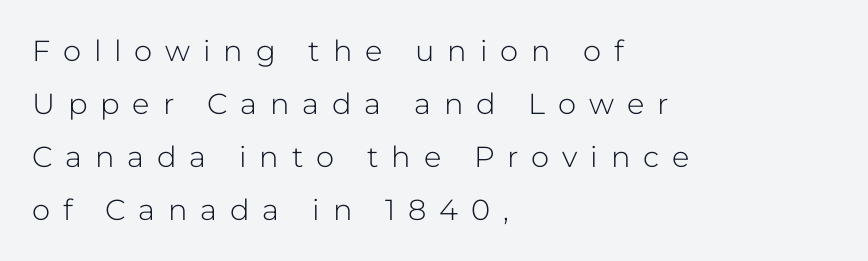
Q: Is the text bold? A: No.
Q: Is the text italic (slanted)? A: No, it is upright.
Q: Is the typeface a serif or a sans-serif typeface? A: Sans-serif.
Q: Is the text underlined? A: No.
Q: How is the paragraph aligned? A: Left-aligned.
Q: Is the spacing between letters normal or unusually wide? A: Unusually wide.
Q: Width (condensed, normal, or wide)? A: Normal.
Q: Stroke contrast? A: Low.
Q: x-height? A: Medium.
Q: Monospaced? A: No.
